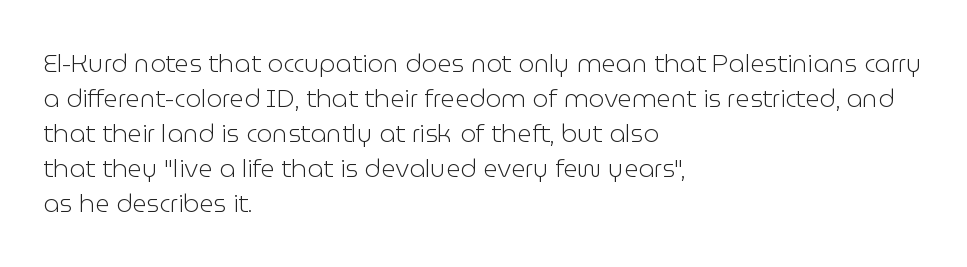
{"italic": "no", "bold": "no", "underline": "no", "align": "left", "line_spacing": "normal", "line_spacing_ratio": 1.4, "letter_spacing": "normal", "letter_spacing_em": 0.0, "glyph_px": 25}
